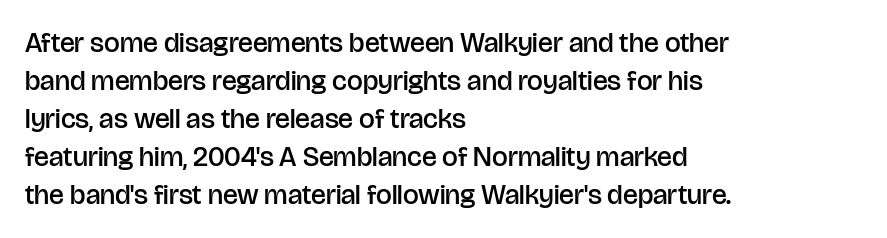
Q: Is the text bold? A: Semi-bold.
Q: Is the text italic (slanted)? A: No, it is upright.
Q: Is the typeface a serif or a sans-serif typeface? A: Sans-serif.
Q: Is the text underlined? A: No.
Q: How is the paragraph aligned? A: Left-aligned.
Q: Is the spacing between letters normal or unusually wide? A: Normal.
Q: Is the spacing between lines tight, normal or loose? A: Normal.
Q: Width (condensed, normal, or wide)? A: Normal.
Q: Stroke contrast? A: Low.
Q: x-height? A: Large.
Q: Monospaced? A: No.
